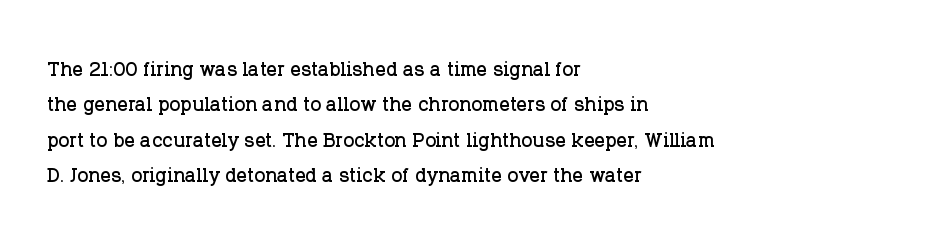
The passage shown stacks its lines at a standard gap. These lines stack with their left ends in a neat column. A roman cut, with each character standing at attention. Caption: standard tracking, unaltered. Words float on clear page, feet unadorned.
